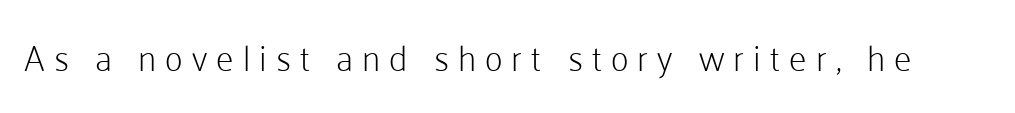
{"serif": "no", "italic": "no", "bold": "no", "weight": "light", "width": "normal", "stroke_contrast": "low", "x_height": "medium", "monospaced": "no", "underline": "no", "letter_spacing": "wide", "letter_spacing_em": 0.26, "glyph_px": 35}
